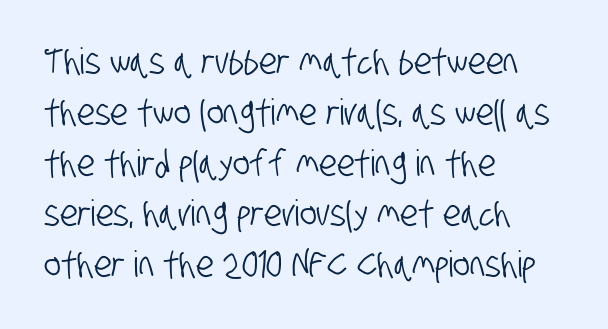
If you drew a ruler down the left edge, every line would touch it. The rendering uses a moderate line-height, typical for paragraphs. The passage shown is typeset with a sans-serif family. The horizontal fit of the characters is conventional and even. Bare-footed words on every line.
